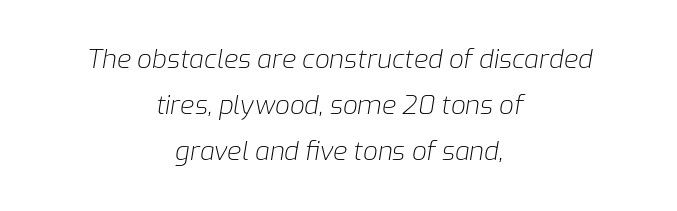
A typesetter would call this zero additional tracking. A light-to-regular cut is what we see here. A clean baseline with only descenders dipping below it. Teacher's note: observe the equal gaps on both sides — that is centered alignment. Yep, that's italic — everything's leaning.
